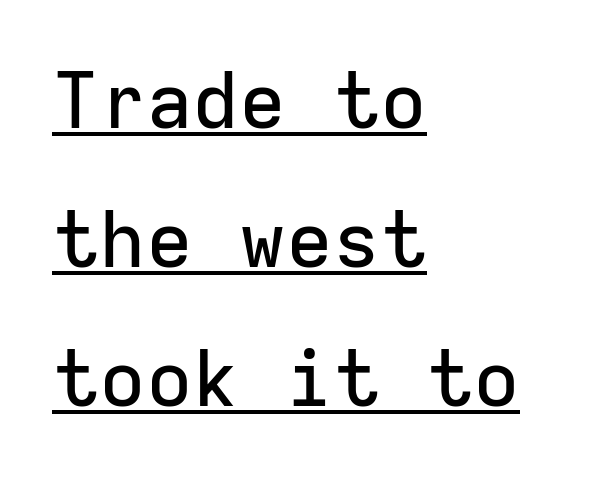
Spacing verdict: monospaced, one width for all characters. Like a heading marked for emphasis, these lines bear an underscore. Stroke terminals: plain, sans-serif. Line beginnings align vertically; line endings do not.
